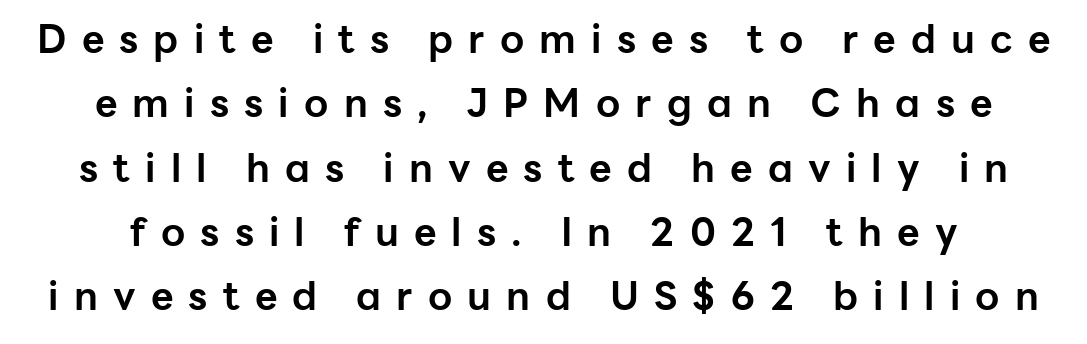
The rendering inserts visible extra space after every character. A bare baseline throughout the passage. This is sans-serif lettering, the kind often seen on screens and signage. Tall strokes in this sample are plumb rather than angled. Notice how thick the strokes are: this is what a full bold looks like. Successive baselines arrive at the customary interval.
